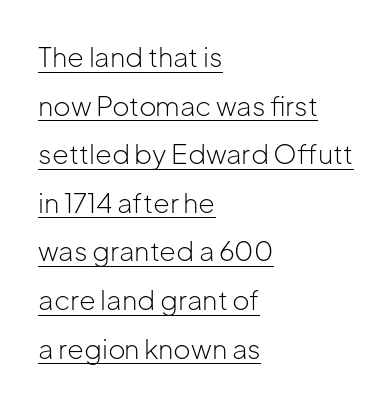
Italic? Not at all — the glyphs are vertical. Caption: standard tracking, unaltered. In designer terms, the underline attribute is active on this setting. Vertical stems look standard width or narrower in stroke. This rendering uses left alignment, leaving the right contour irregular.
